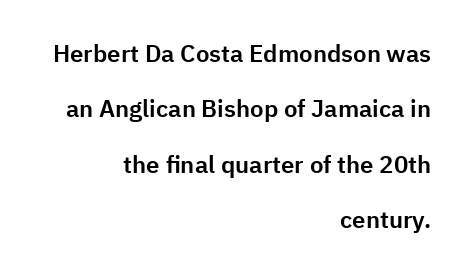
These lines were composed using upright roman letters. A student would call this right alignment; a typographer would say flush right, rag left. The letterforms sit shoulder to shoulder at normal distance. Clear beneath every line of the passage. Airy leading.
